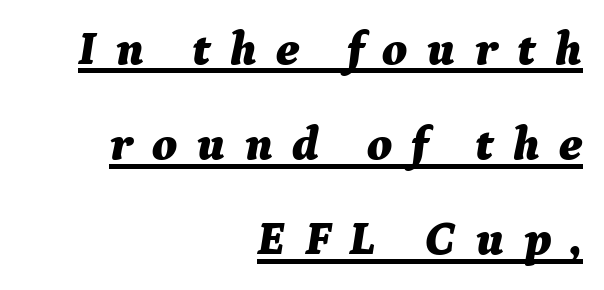
The image shows 48 px bold type, italic (leaning right); set right-aligned, loose line spacing (1.98x), unusually wide letter spacing (+0.39 em), underlined; medium stroke contrast and a medium x-height.
